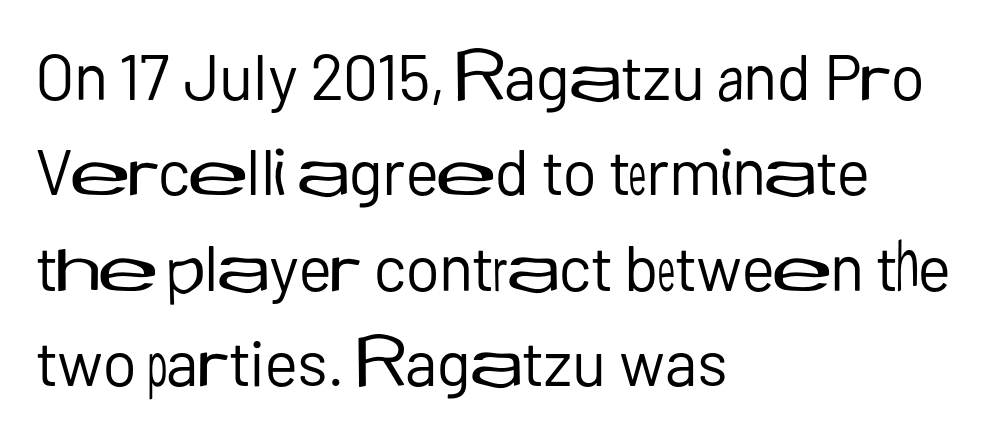
A typesetter would call this zero additional tracking. The passage shown stacks its lines at a standard gap. Letterform terminals end flat and unadorned throughout the passage. Anything drawn beneath the words? Only blank space. Line beginnings align vertically; line endings do not. Style check: upright.
